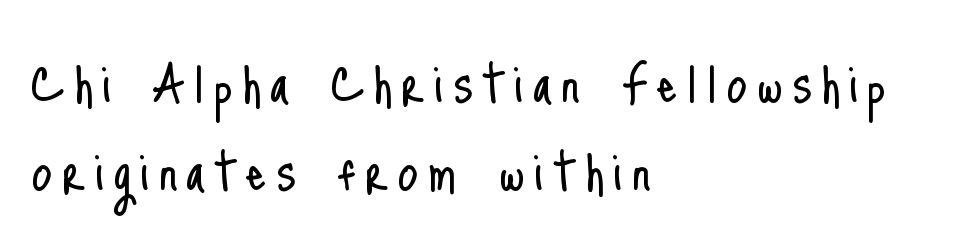
Q: Is the text bold? A: No.
Q: Is the text italic (slanted)? A: No, it is upright.
Q: Is the typeface a serif or a sans-serif typeface? A: Sans-serif.
Q: Is the text underlined? A: No.
Q: How is the paragraph aligned? A: Left-aligned.
Q: Is the spacing between lines tight, normal or loose? A: Normal.
Q: Width (condensed, normal, or wide)? A: Condensed.
Q: Stroke contrast? A: Low.
Q: x-height? A: Small.
Q: Monospaced? A: No.
